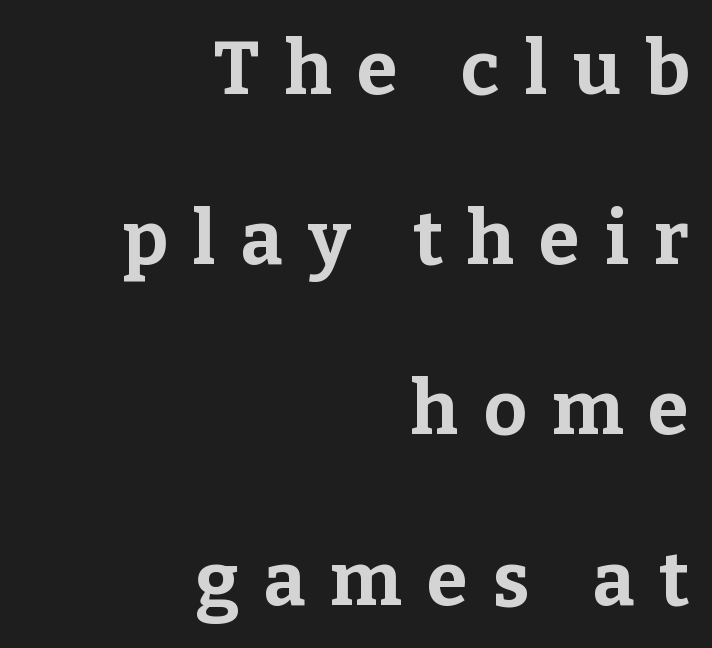
The image shows 75 px bold serif type, upright; set right-aligned, loose line spacing (2.27x), unusually wide letter spacing (+0.33 em), not underlined; low stroke contrast and a medium x-height.
